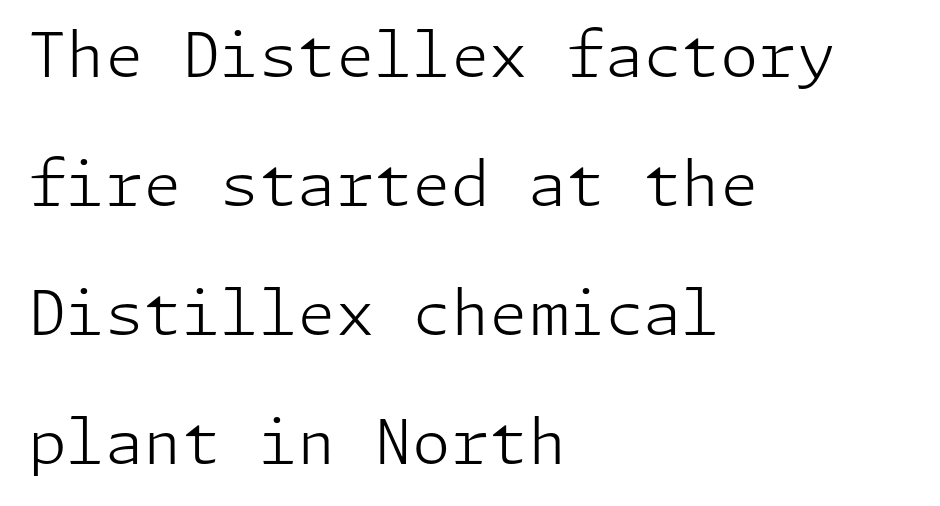
The specimen omits any rule beneath the text block's lines. The rag falls on the right side of this text block. Ink coverage per letter is moderate at most. This is sans-serif lettering, the kind often seen on screens and signage.
